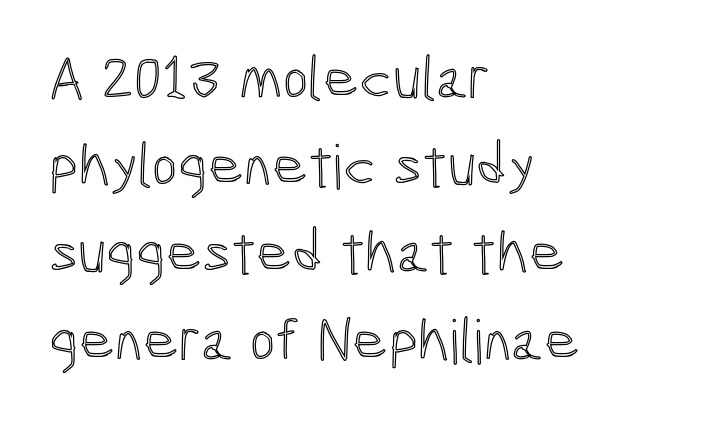
The image shows 61 px condensed type, upright; set left-aligned, normal line spacing (1.43x), normal letter spacing, not underlined; a medium x-height.
